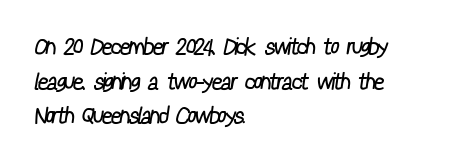
The image shows 23 px text type; set left-aligned, normal line spacing (1.51x), normal letter spacing, not underlined.
